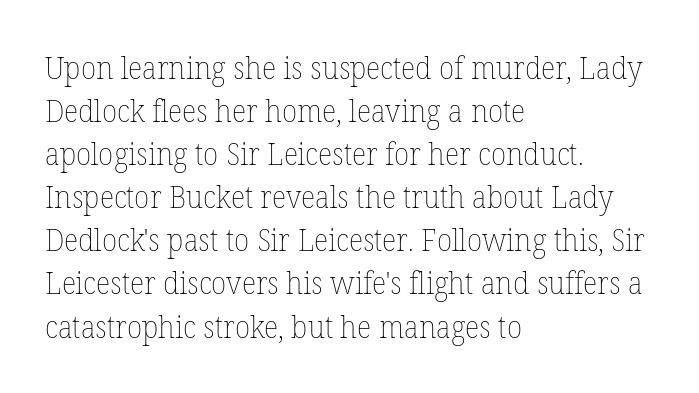
{"italic": "no", "bold": "no", "weight": "thin", "width": "normal", "stroke_contrast": "low", "x_height": "medium", "monospaced": "no", "underline": "no", "align": "left", "line_spacing": "normal", "line_spacing_ratio": 1.39, "letter_spacing": "normal", "letter_spacing_em": 0.0, "glyph_px": 31}
